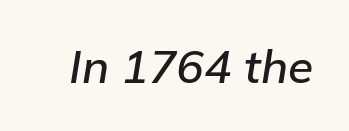
The image shows 46 px semibold type, italic (leaning right); set normal letter spacing, not underlined; low stroke contrast and a medium x-height.
